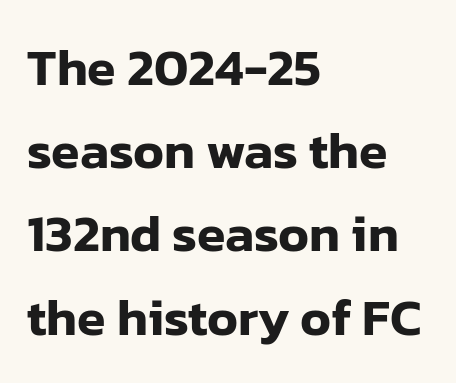
Q: Is the text italic (slanted)? A: No, it is upright.
Q: Is the typeface a serif or a sans-serif typeface? A: Sans-serif.
Q: Is the text underlined? A: No.
Q: How is the paragraph aligned? A: Left-aligned.
Q: Is the spacing between letters normal or unusually wide? A: Normal.
Q: Is the spacing between lines tight, normal or loose? A: Normal.
Q: Width (condensed, normal, or wide)? A: Normal.
Q: Stroke contrast? A: Low.
Q: x-height? A: Medium.
Q: Monospaced? A: No.
